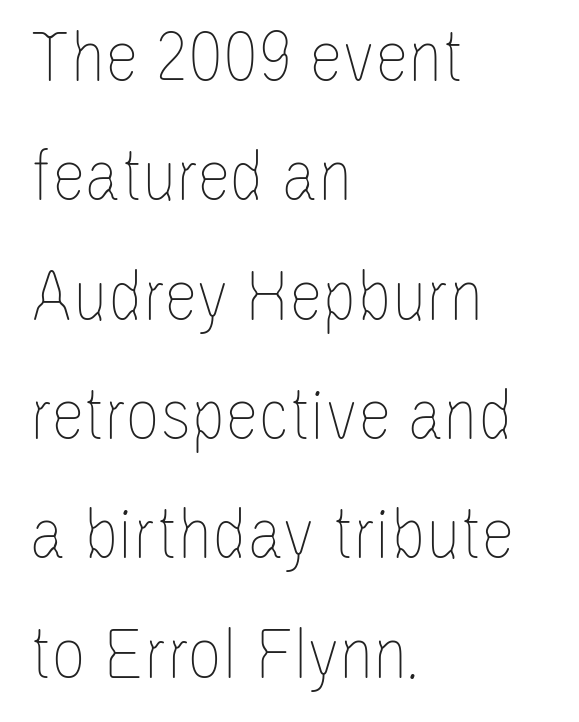
Q: Is the text bold? A: No.
Q: Is the text italic (slanted)? A: No, it is upright.
Q: Is the text underlined? A: No.
Q: How is the paragraph aligned? A: Left-aligned.
Q: Is the spacing between letters normal or unusually wide? A: Normal.
Q: Is the spacing between lines tight, normal or loose? A: Normal.
Q: Width (condensed, normal, or wide)? A: Condensed.
Q: Stroke contrast? A: Low.
Q: x-height? A: Large.
Q: Monospaced? A: No.
